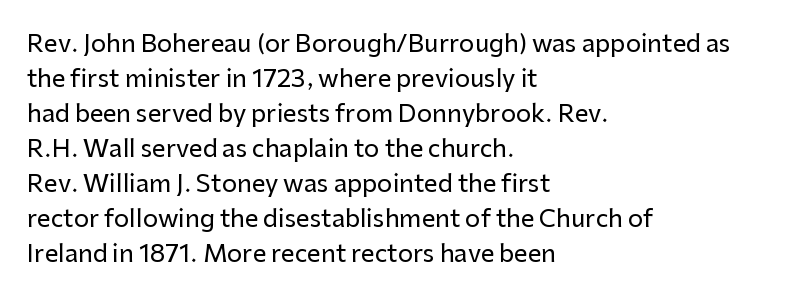
Style check: upright. The designer left line spacing at the default. Casual observation: everything's shoved over to the left. Tracking here is standard; glyphs follow each other at the usual distance. The foot of each line stays bare and open.
